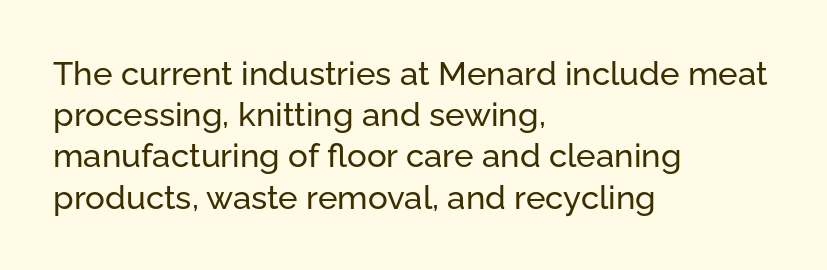
Q: Is the text italic (slanted)? A: No, it is upright.
Q: Is the typeface a serif or a sans-serif typeface? A: Sans-serif.
Q: Is the text underlined? A: No.
Q: How is the paragraph aligned? A: Left-aligned.
Q: Is the spacing between letters normal or unusually wide? A: Normal.
Q: Is the spacing between lines tight, normal or loose? A: Normal.
Q: Width (condensed, normal, or wide)? A: Normal.
Q: Stroke contrast? A: Low.
Q: x-height? A: Medium.
Q: Monospaced? A: No.
